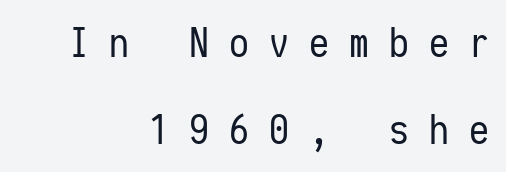
The image shows 40 px regular-weight, condensed sans-serif type, upright, monospaced; set right-aligned, loose line spacing (2.17x), unusually wide letter spacing (+0.5 em), not underlined; low stroke contrast and a medium x-height.
